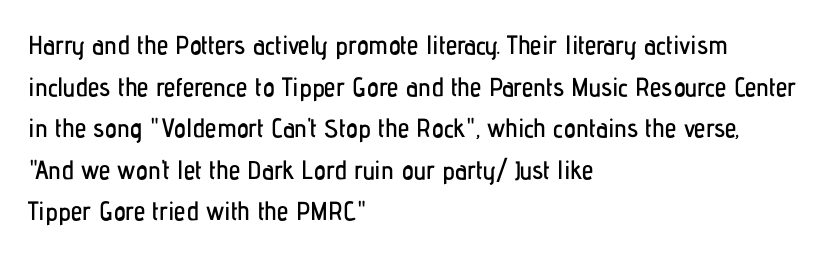
{"italic": "no", "underline": "no", "align": "left", "line_spacing": "normal", "line_spacing_ratio": 1.6, "letter_spacing": "normal", "letter_spacing_em": 0.0, "glyph_px": 26}
